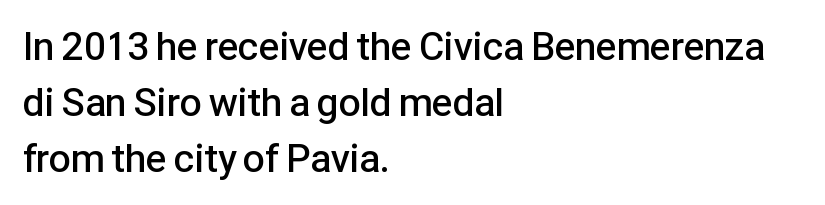
Q: Is the text bold? A: Semi-bold.
Q: Is the text italic (slanted)? A: No, it is upright.
Q: Is the typeface a serif or a sans-serif typeface? A: Sans-serif.
Q: Is the text underlined? A: No.
Q: How is the paragraph aligned? A: Left-aligned.
Q: Is the spacing between letters normal or unusually wide? A: Normal.
Q: Is the spacing between lines tight, normal or loose? A: Normal.
Q: Width (condensed, normal, or wide)? A: Normal.
Q: Stroke contrast? A: Low.
Q: x-height? A: Medium.
Q: Monospaced? A: No.
